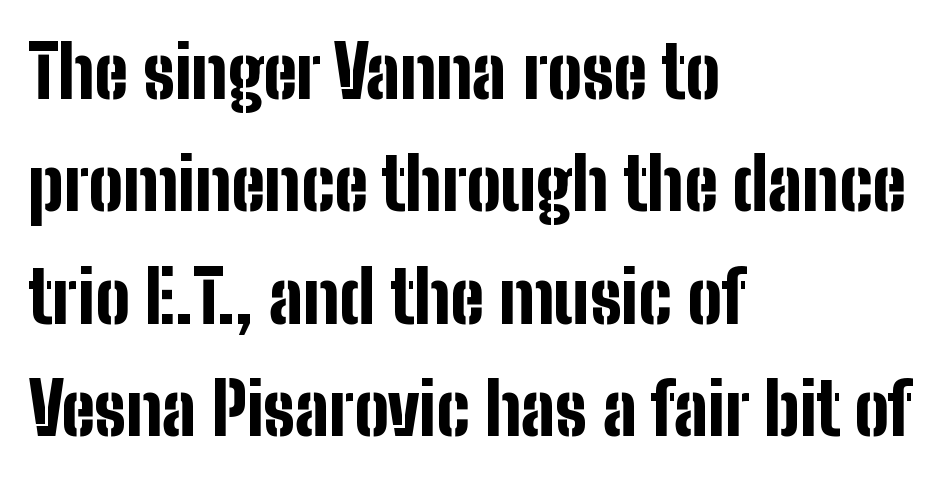
{"serif": "no", "italic": "no", "bold": "yes", "weight": "bold", "width": "condensed", "stroke_contrast": "low", "x_height": "medium", "monospaced": "no", "underline": "no", "align": "left", "line_spacing": "normal", "line_spacing_ratio": 1.56, "letter_spacing": "normal", "letter_spacing_em": 0.0, "glyph_px": 72}
